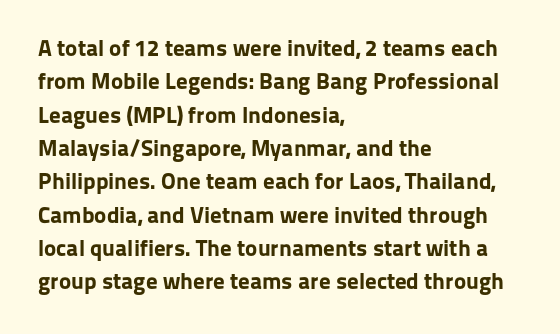
{"italic": "no", "bold": "yes", "underline": "no", "align": "left", "line_spacing": "normal", "line_spacing_ratio": 1.45, "letter_spacing": "normal", "letter_spacing_em": 0.0, "glyph_px": 23}
